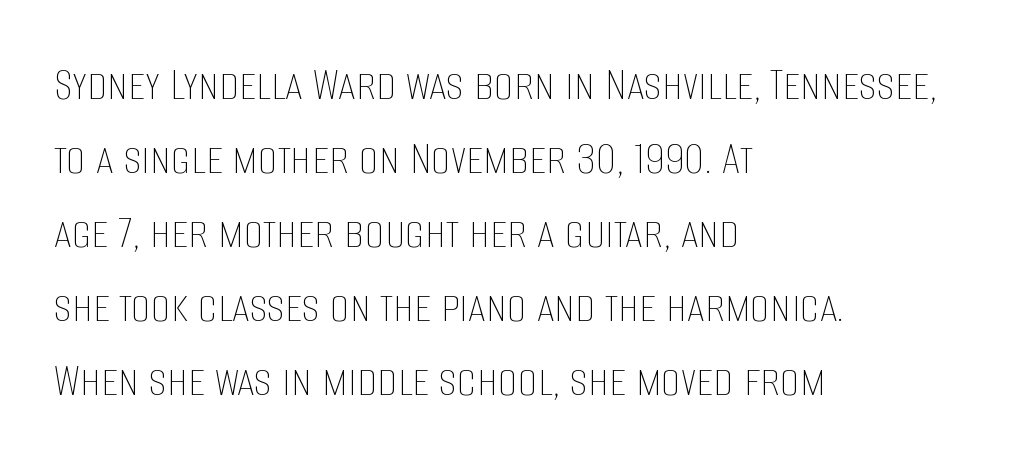
Q: Is the text bold? A: No.
Q: Is the text italic (slanted)? A: No, it is upright.
Q: Is the text underlined? A: No.
Q: How is the paragraph aligned? A: Left-aligned.
Q: Is the spacing between letters normal or unusually wide? A: Normal.
Q: Is the spacing between lines tight, normal or loose? A: Normal.
Q: Width (condensed, normal, or wide)? A: Condensed.
Q: Stroke contrast? A: Low.
Q: x-height? A: Large.
Q: Monospaced? A: No.
